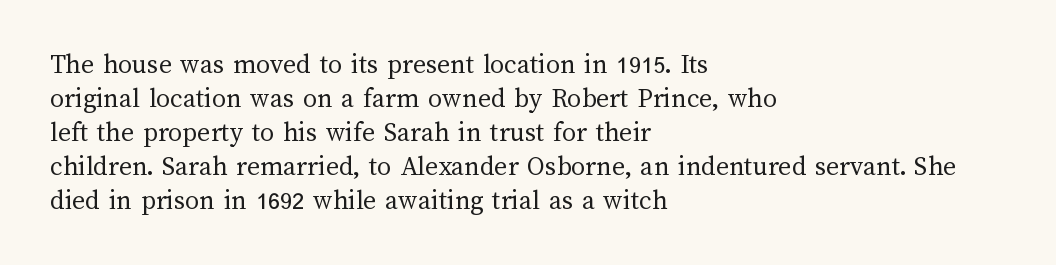
Proportional: the letters do not fall into vertical columns. Ordinary non-slanted type is in use. Nobody drew a line under any word here. No extra ink here — the face is not bold. Visually the block forms a straight wall on the left and a jagged coastline on the right.
